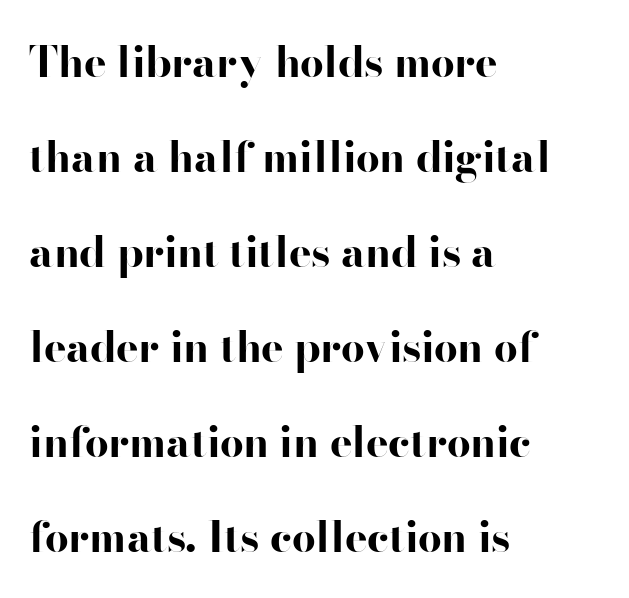
Leftover space on each line is placed entirely after the last word. Regarding serifs, this sample does without them. No extra tracking has been applied to these lines. Is there much room between lines? Yes — plenty of vertical air separates them.
